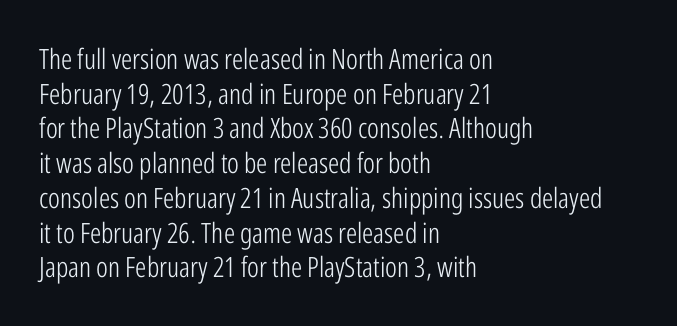
{"serif": "no", "italic": "no", "bold": "no", "weight": "light", "width": "condensed", "stroke_contrast": "low", "x_height": "medium", "monospaced": "no", "underline": "no", "align": "left", "line_spacing_ratio": 1.24, "letter_spacing": "normal", "letter_spacing_em": 0.0, "glyph_px": 28}
